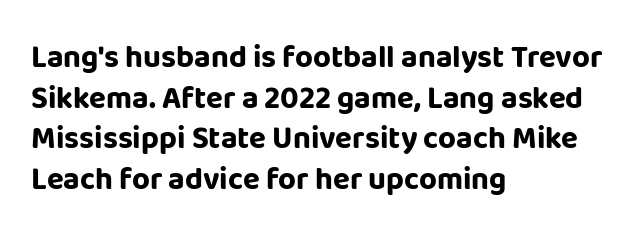
Type without underlining. The axis of the letterforms is exactly vertical. These lines are composed in type without serifs. The paragraph has a hard left edge and a soft right edge. The designer left line spacing at the default.
